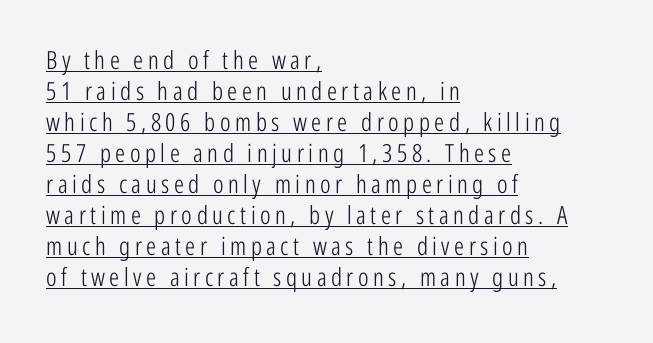
Underlining? Definitely there. Quick note: not italic, upright. This sample is left-justified, so line endings fall wherever the words run out. Counters stay open thanks to moderate or lighter strokes.
